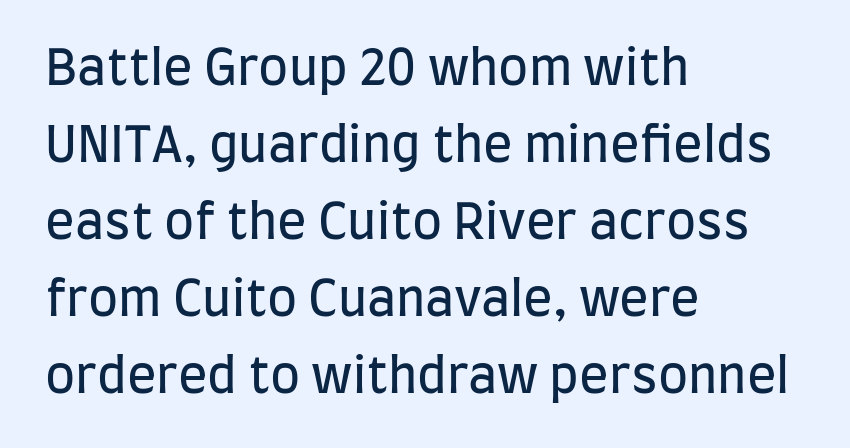
The image shows 49 px regular-weight, condensed sans-serif type, upright; set left-aligned, normal line spacing (1.57x), normal letter spacing, not underlined; low stroke contrast and a large x-height.
